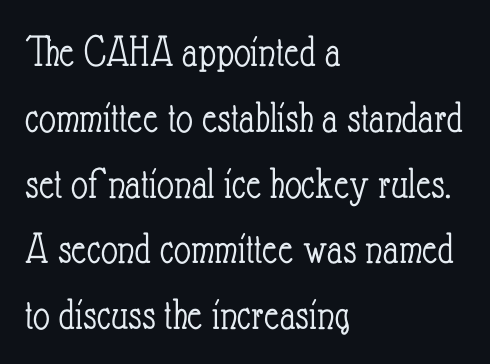
Horizontally, the lines are justified to the leading edge only. Each stroke keeps to a modest, everyday thickness or less. No italicization has been applied; the sample stays upright. In terms of leading, this rendering sits right in the middle. Do the characters align in a grid? No, the font is proportional. The string is rendered with underlining switched off.
